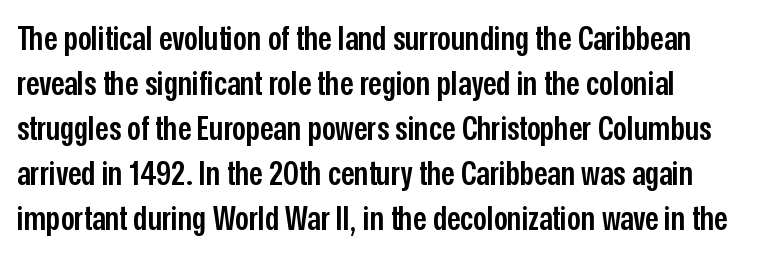
Q: Is the text bold? A: Semi-bold.
Q: Is the text italic (slanted)? A: No, it is upright.
Q: Is the typeface a serif or a sans-serif typeface? A: Sans-serif.
Q: Is the text underlined? A: No.
Q: Is the spacing between letters normal or unusually wide? A: Normal.
Q: Is the spacing between lines tight, normal or loose? A: Normal.
Q: Width (condensed, normal, or wide)? A: Condensed.
Q: Stroke contrast? A: Low.
Q: x-height? A: Medium.
Q: Monospaced? A: No.
